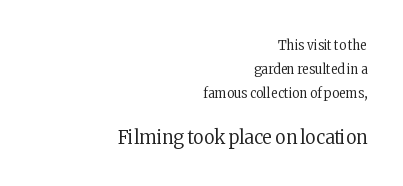
The image shows 20 px text type, upright; set right-aligned, line spacing 1.71x, normal letter spacing, not underlined; the second (bottom) block is 1.43x larger.
